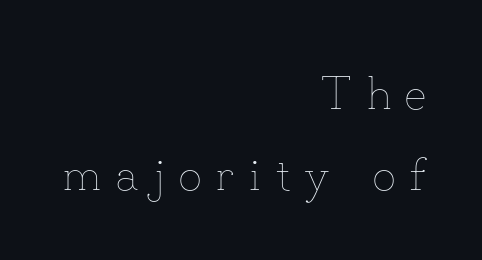
Q: Is the text bold? A: No.
Q: Is the text italic (slanted)? A: No, it is upright.
Q: Is the text underlined? A: No.
Q: How is the paragraph aligned? A: Right-aligned.
Q: Is the spacing between letters normal or unusually wide? A: Unusually wide.
Q: Width (condensed, normal, or wide)? A: Normal.
Q: Stroke contrast? A: Low.
Q: x-height? A: Small.
Q: Monospaced? A: No.
